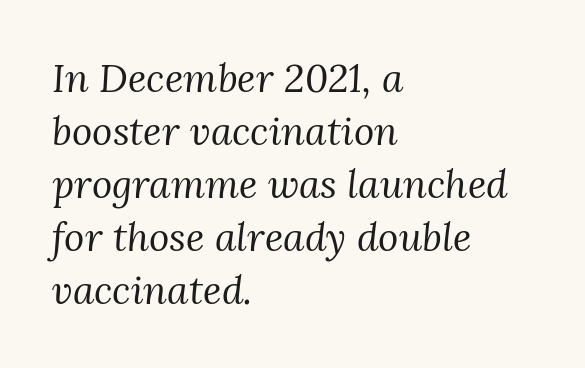
Stroke mass is kept to a normal reading level or below. The face used here is seriffed, in the tradition of book romans. Letter spacing: default. The rag falls on the right side of this text block. This sample keeps an unexceptional amount of space between lines.
